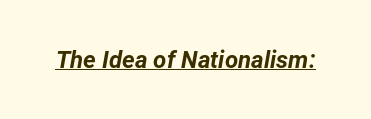
Plenty of ink on the page — the face is bold. The rendering applies a slant to the glyphs. The line texture is even and compact thanks to regular tracking. A continuous stroke trails under the words, as in a hyperlink.
